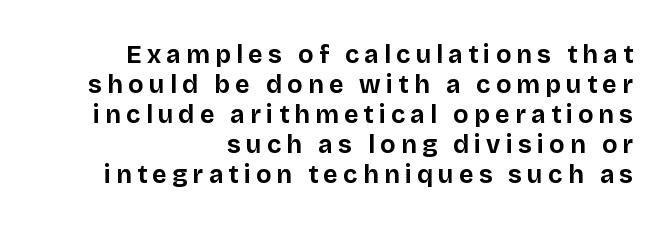
Quick note: underline off. Loose tracking; the words dissolve into strings of separated letters. One-word summary of the alignment: right. The letters stand upright; this is a roman face.
